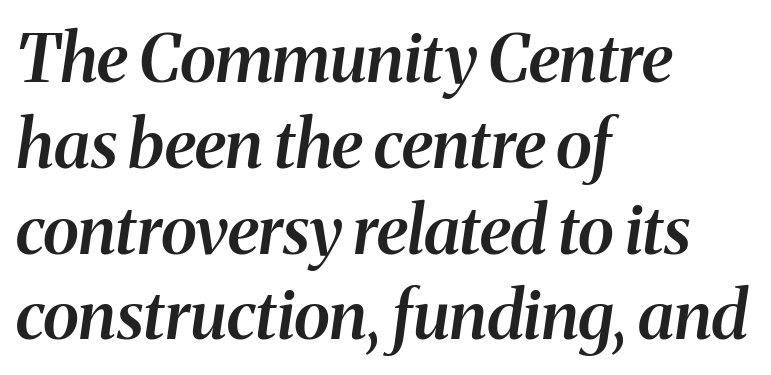
The image shows 67 px semibold serif type, italic (leaning right); set left-aligned, normal line spacing (1.28x), normal letter spacing, not underlined; medium stroke contrast and a medium x-height.
